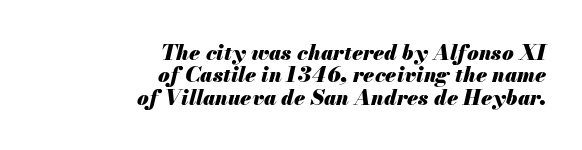
The image shows 21 px bold type, italic (leaning right); set right-aligned, tight line spacing (1.06x), normal letter spacing, not underlined.
